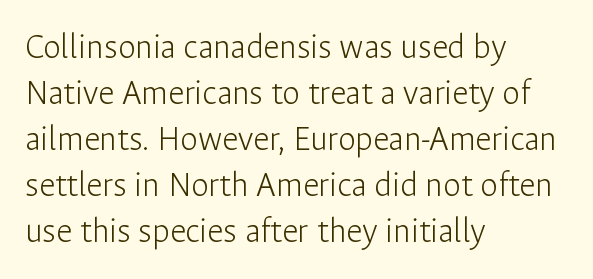
The image shows 36 px light sans-serif type, upright; set left-aligned, normal line spacing (1.28x), normal letter spacing, not underlined; low stroke contrast and a medium x-height.
